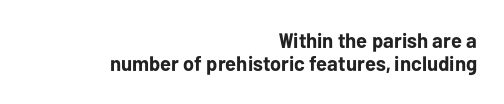
Q: Is the text bold? A: Yes.
Q: Is the text italic (slanted)? A: No, it is upright.
Q: Is the text underlined? A: No.
Q: How is the paragraph aligned? A: Right-aligned.
Q: Is the spacing between letters normal or unusually wide? A: Normal.
Q: Is the spacing between lines tight, normal or loose? A: Tight.
